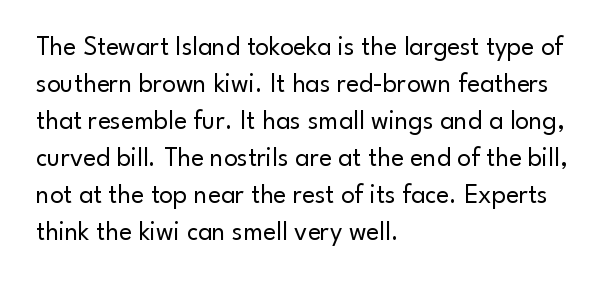
Q: Is the text bold? A: No.
Q: Is the text italic (slanted)? A: No, it is upright.
Q: Is the text underlined? A: No.
Q: How is the paragraph aligned? A: Left-aligned.
Q: Is the spacing between letters normal or unusually wide? A: Normal.
Q: Is the spacing between lines tight, normal or loose? A: Normal.
